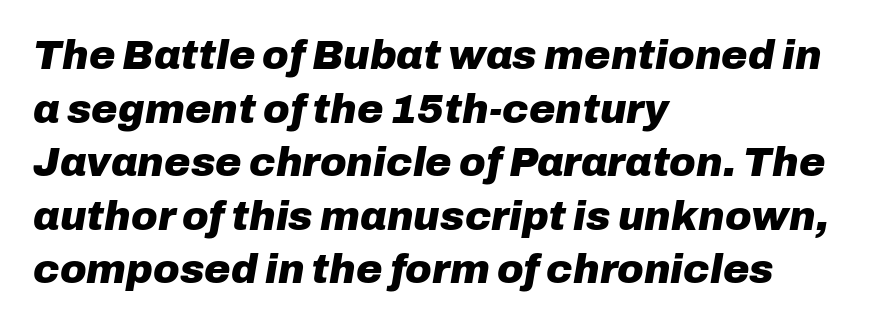
Q: Is the text bold? A: Yes.
Q: Is the text italic (slanted)? A: Yes, it leans right by about 10 degrees.
Q: Is the text underlined? A: No.
Q: How is the paragraph aligned? A: Left-aligned.
Q: Is the spacing between letters normal or unusually wide? A: Normal.
Q: Is the spacing between lines tight, normal or loose? A: Normal.
Q: Width (condensed, normal, or wide)? A: Normal.
Q: Stroke contrast? A: Low.
Q: x-height? A: Medium.
Q: Monospaced? A: No.
